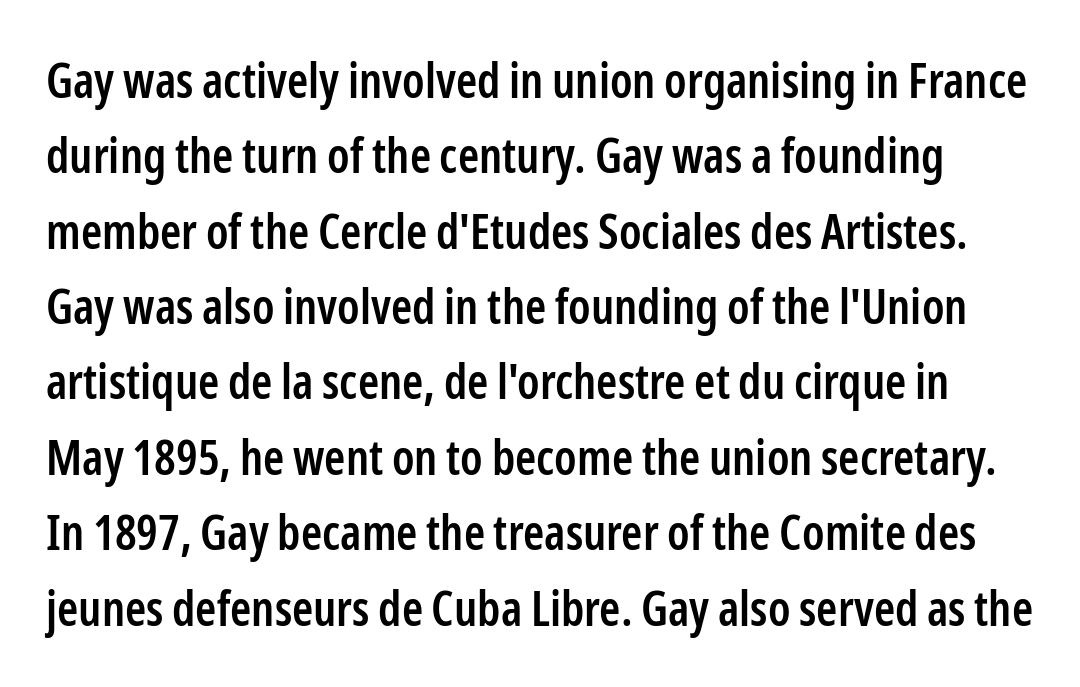
What's the leading like? Ordinary, nothing unusual. It's the straight-up-and-down kind of type. Plain, unruled lines of type. Check where the strokes stop: nothing finishes them off — pure sans.
